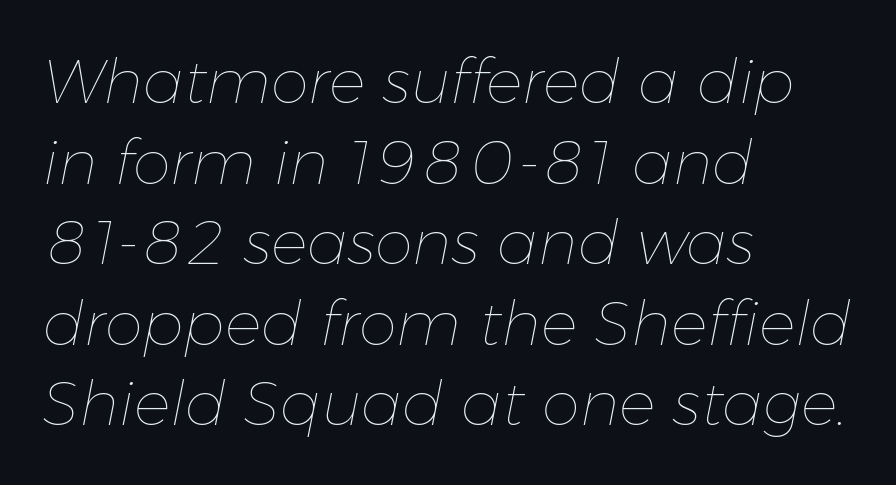
The passage shown is not underscored anywhere. How are the letters spaced? Ordinarily, with no added tracking. Stroke thickness stays within the range of a standard reading face or lighter. The passage shown is typed in a proportional face where columns would drift. The rendering anchors every line to the left-hand side. The space between consecutive lines is moderate.
